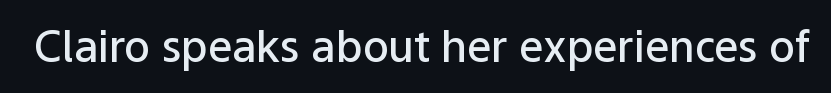
The image shows 43 px semibold sans-serif type, upright; set normal letter spacing, not underlined; low stroke contrast and a medium x-height.
